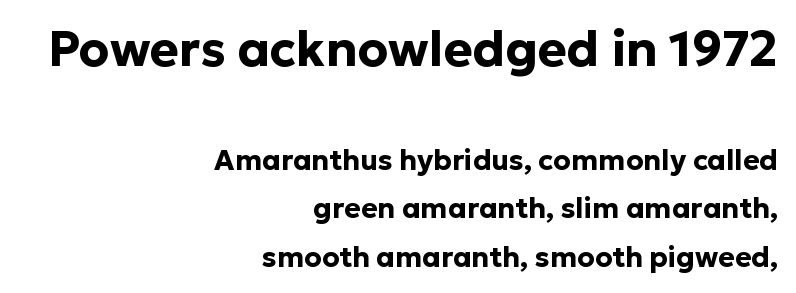
{"serif": "no", "italic": "no", "bold": "yes", "weight": "bold", "width": "normal", "stroke_contrast": "low", "x_height": "medium", "monospaced": "no", "underline": "no", "align": "right", "line_spacing_ratio": 1.73, "letter_spacing": "normal", "letter_spacing_em": 0.0, "larger_block": "first", "size_ratio": 1.75, "glyph_px": 49}
